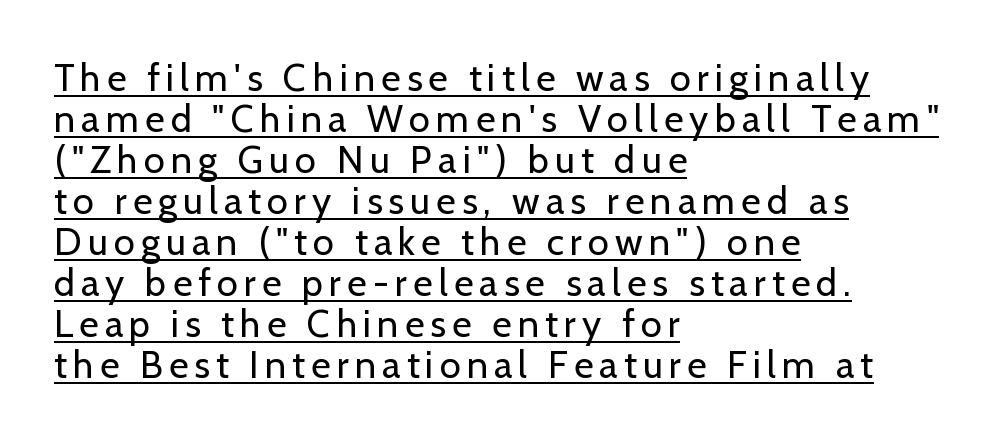
{"serif": "no", "italic": "no", "bold": "no", "weight": "regular", "width": "normal", "stroke_contrast": "low", "x_height": "medium", "monospaced": "no", "underline": "yes", "align": "left", "line_spacing": "tight", "line_spacing_ratio": 1.08, "glyph_px": 38}
